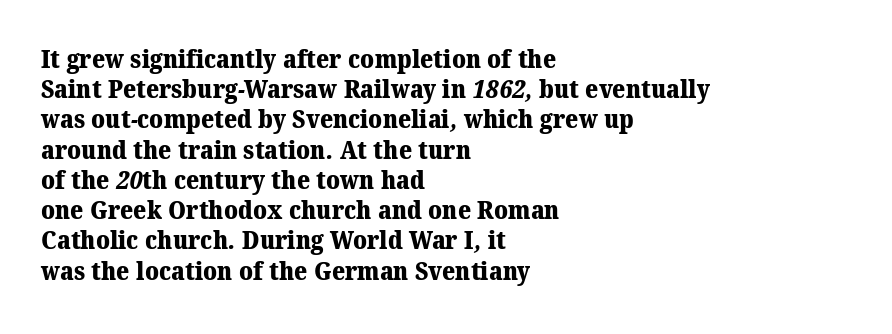
Q: Is the text bold? A: Yes.
Q: Is the text underlined? A: No.
Q: How is the paragraph aligned? A: Left-aligned.
Q: Is the spacing between letters normal or unusually wide? A: Normal.
